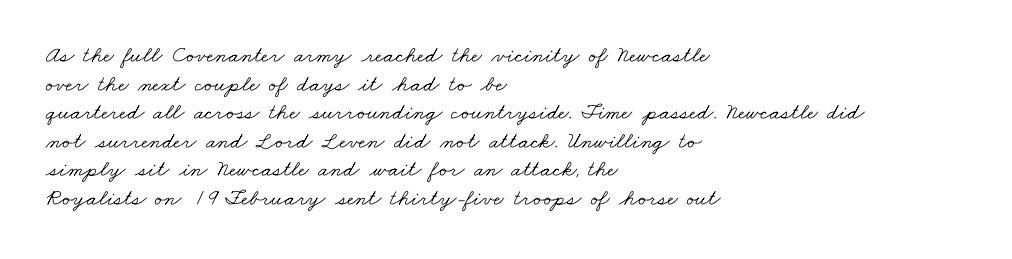
Every row of glyphs begins at an identical x-position on the left. Words appear dense and cohesive because spacing is normal. Decoration check: the copy has no underline. The strokes are not fattened; the text isn't bold.
